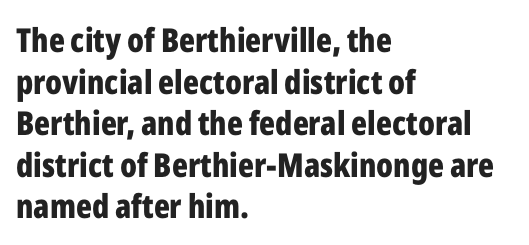
The image shows 33 px bold, condensed sans-serif type, upright; set left-aligned, normal line spacing (1.26x), normal letter spacing, not underlined; low stroke contrast and a medium x-height.
